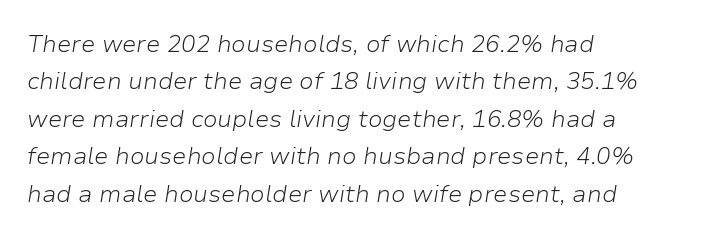
The image shows 24 px text type, italic (leaning right); set left-aligned, normal line spacing (1.56x), normal letter spacing, not underlined.
